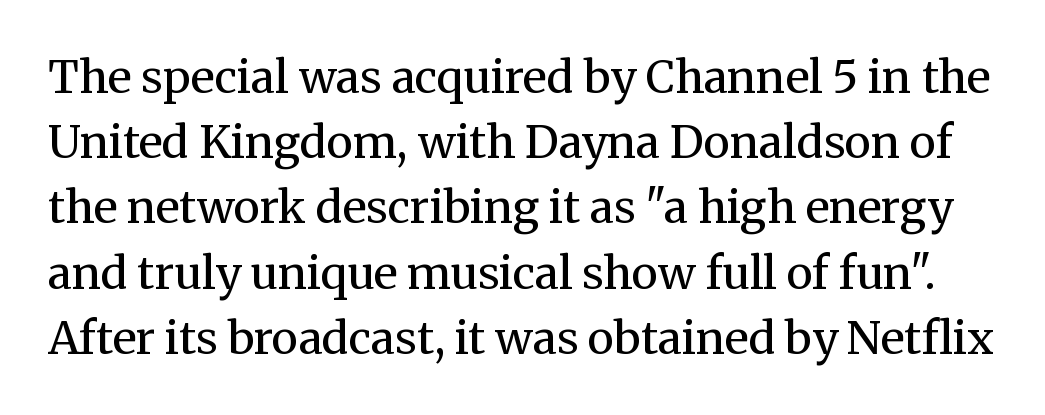
The image shows 45 px regular-weight serif type, upright; set normal line spacing (1.45x), normal letter spacing, not underlined; medium stroke contrast and a medium x-height.
